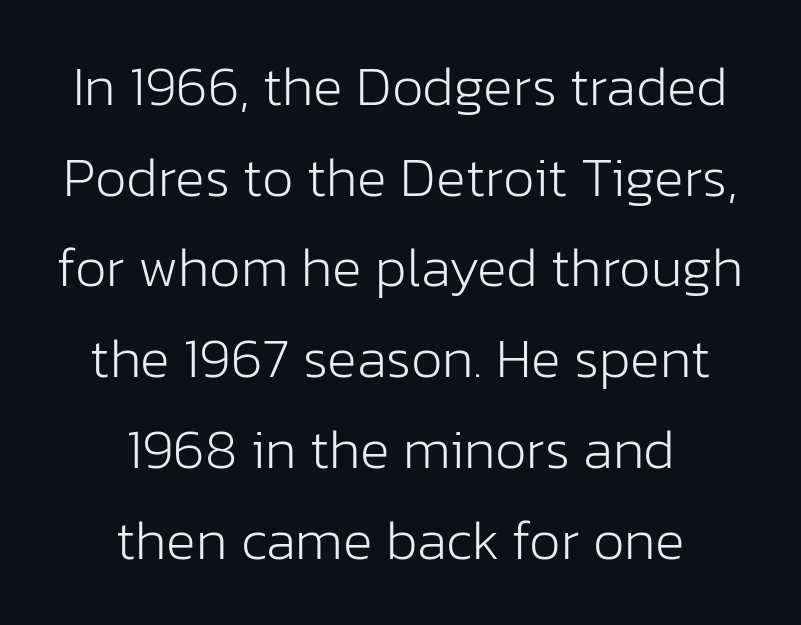
{"serif": "no", "italic": "no", "bold": "no", "weight": "light", "width": "normal", "stroke_contrast": "low", "x_height": "medium", "monospaced": "no", "underline": "no", "align": "center", "line_spacing": "normal", "line_spacing_ratio": 1.62, "letter_spacing": "normal", "letter_spacing_em": 0.0, "glyph_px": 56}
